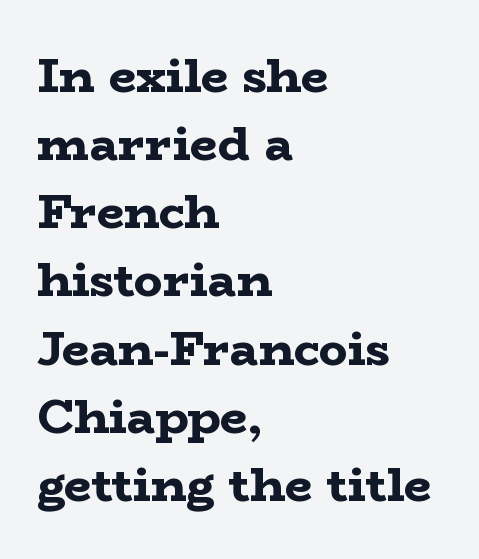
The image shows 48 px bold, wide serif type, upright; set left-aligned, normal line spacing (1.42x), normal letter spacing, not underlined; low stroke contrast and a medium x-height.
